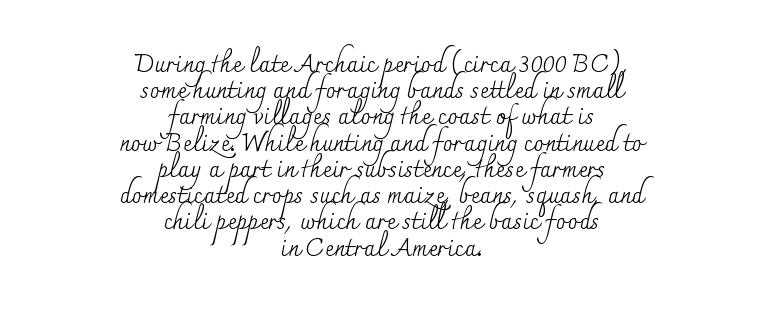
Nobody touched the tracking dial on this one. This rendering uses center alignment, leaving both contours irregular but symmetric. Words float on clear page, feet unadorned. You could barely slide anything between these rows. Letters have the restrained weight of plain body copy at most.
